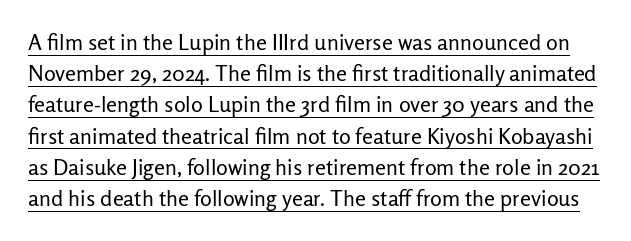
{"italic": "no", "bold": "no", "underline": "yes", "line_spacing": "normal", "line_spacing_ratio": 1.42, "letter_spacing": "normal", "letter_spacing_em": 0.0, "glyph_px": 22}
